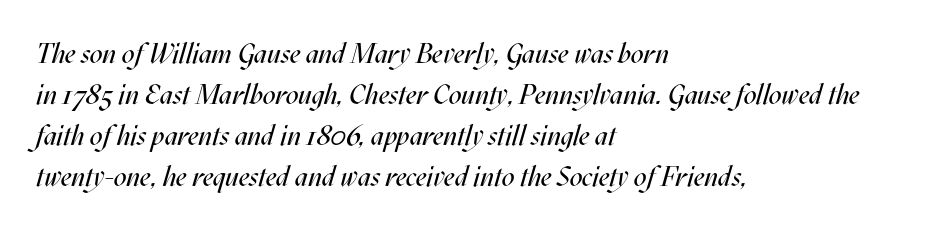
The image shows 28 px regular-weight, condensed type, italic (leaning right); set left-aligned, normal line spacing (1.46x), normal letter spacing, not underlined; medium stroke contrast and a large x-height.
